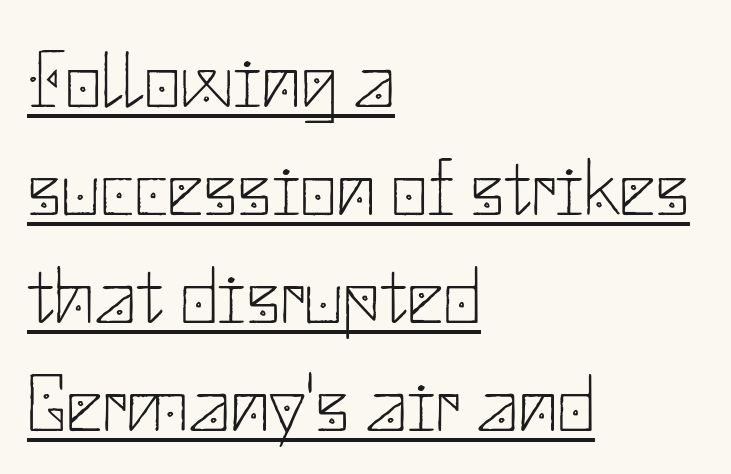
Q: Is the text bold? A: No.
Q: Is the text italic (slanted)? A: No, it is upright.
Q: Is the typeface a serif or a sans-serif typeface? A: Sans-serif.
Q: Is the text underlined? A: Yes.
Q: How is the paragraph aligned? A: Left-aligned.
Q: Is the spacing between letters normal or unusually wide? A: Normal.
Q: Is the spacing between lines tight, normal or loose? A: Normal.
Q: Width (condensed, normal, or wide)? A: Normal.
Q: Stroke contrast? A: Low.
Q: x-height? A: Small.
